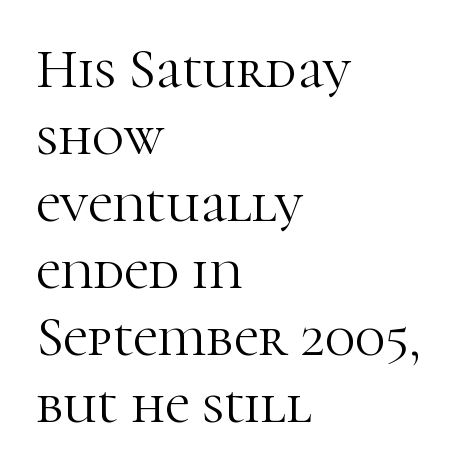
The image shows 55 px light serif type, upright; set left-aligned, line spacing 1.22x, normal letter spacing, not underlined; high stroke contrast and a medium x-height.
